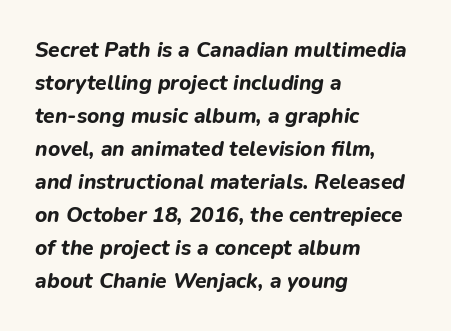
{"italic": "yes", "lean": "right", "slant_degrees": 9, "bold": "yes", "underline": "no", "align": "left", "line_spacing": "normal", "line_spacing_ratio": 1.57, "letter_spacing": "normal", "letter_spacing_em": 0.0, "glyph_px": 21}
